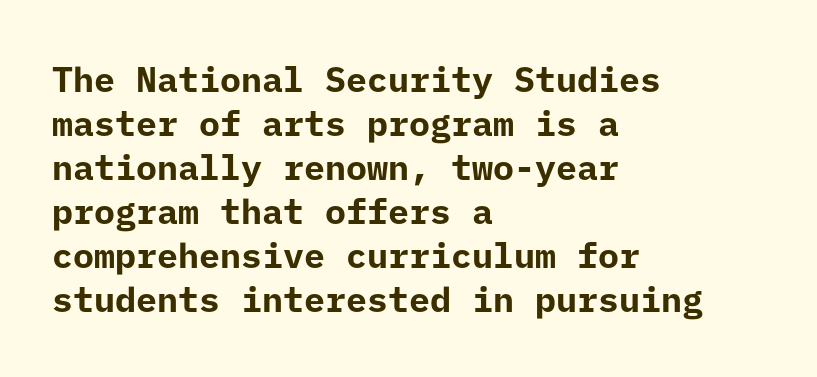
{"serif": "no", "italic": "no", "bold": "yes", "weight": "bold", "width": "normal", "stroke_contrast": "low", "x_height": "medium", "underline": "no", "align": "left", "line_spacing": "normal", "line_spacing_ratio": 1.26, "letter_spacing": "normal", "letter_spacing_em": 0.0, "glyph_px": 35}
